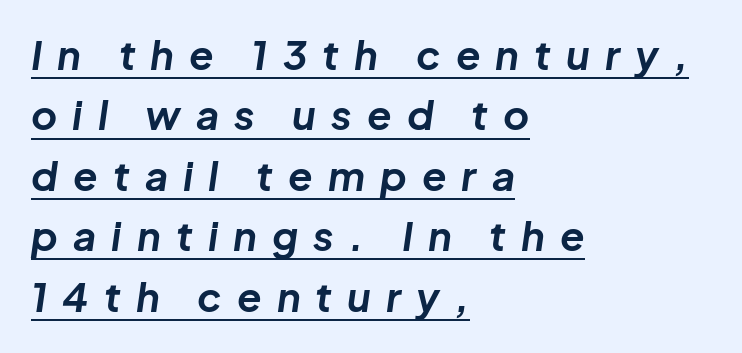
Leading matches the norm, producing a regular column. Strong, thick strokes mark this as bold type. The passage shown is underscored from start to finish. Between one letter and the next there's a generous, obvious gap. Proportional: the letters do not fall into vertical columns. This is oblique type, the kind used for emphasis or titles.
